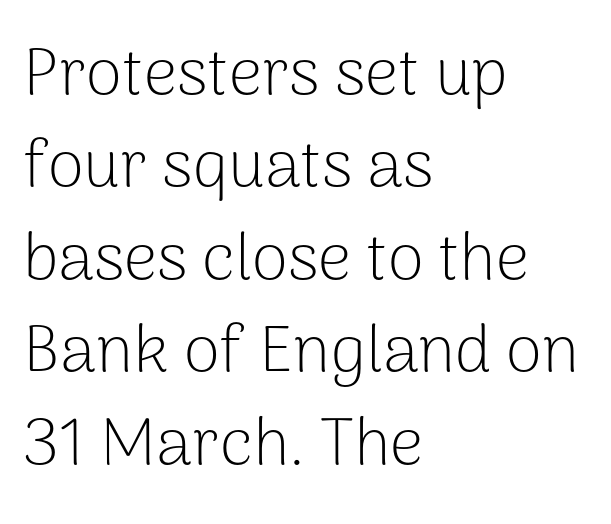
{"serif": "no", "italic": "no", "bold": "no", "weight": "light", "width": "normal", "stroke_contrast": "low", "x_height": "medium", "monospaced": "no", "underline": "no", "align": "left", "line_spacing": "normal", "line_spacing_ratio": 1.4, "letter_spacing": "normal", "letter_spacing_em": 0.0, "glyph_px": 66}
